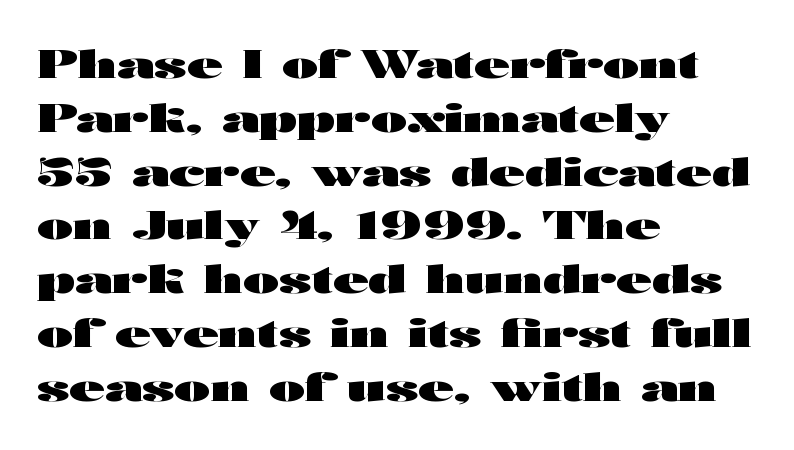
Vertical spacing — default. The letters sit at their default tracking, neither squeezed nor spread. Glance below the letters and you will spot only blank space. Chunky letters — that's bold for sure.
